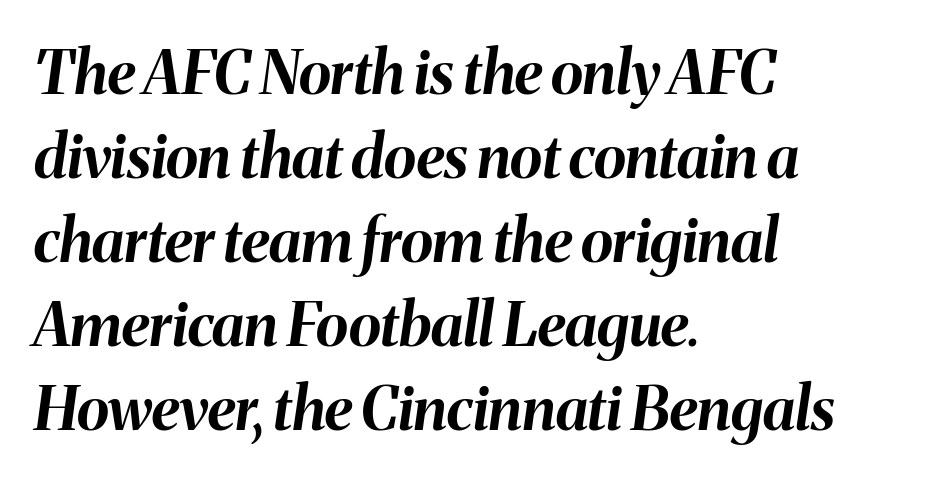
{"italic": "yes", "lean": "right", "slant_degrees": 8, "bold": "yes", "weight": "bold", "width": "normal", "stroke_contrast": "medium", "x_height": "medium", "monospaced": "no", "underline": "no", "align": "left", "line_spacing": "normal", "line_spacing_ratio": 1.4, "letter_spacing": "normal", "letter_spacing_em": 0.0, "glyph_px": 60}
